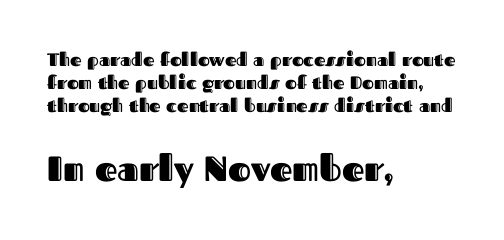
The image shows 35 px text type, upright; set left-aligned, normal line spacing (1.28x), normal letter spacing, not underlined; the second (bottom) block is 1.94x larger; a medium x-height.
